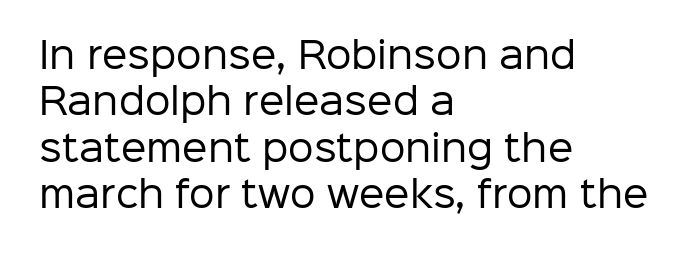
The image shows 36 px regular-weight sans-serif type, upright; set left-aligned, normal line spacing (1.29x), normal letter spacing, not underlined; low stroke contrast and a medium x-height.
